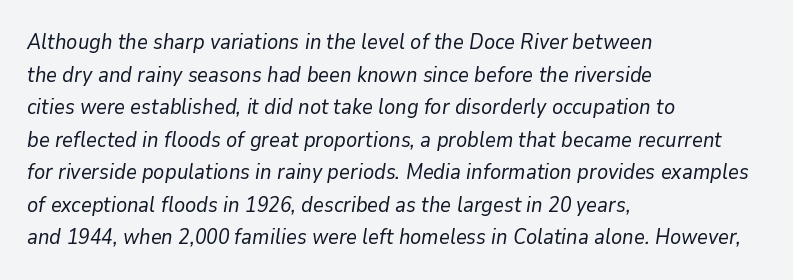
The image shows 21 px text type, italic (leaning right); set left-aligned, normal line spacing (1.55x), normal letter spacing, not underlined.
